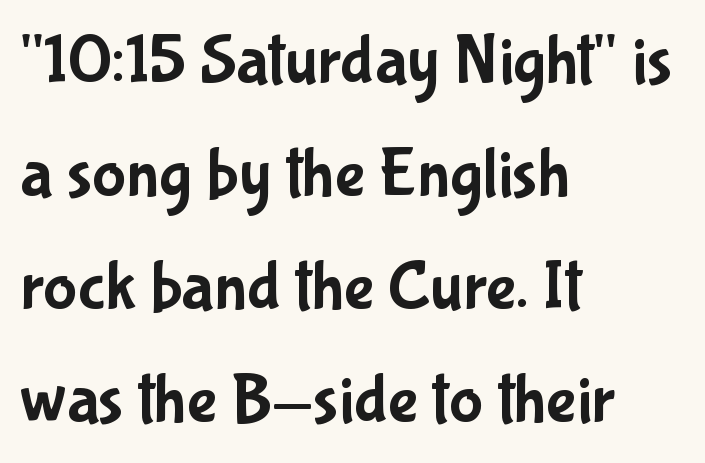
{"serif": "no", "italic": "no", "width": "condensed", "stroke_contrast": "low", "x_height": "medium", "monospaced": "no", "underline": "no", "align": "left", "line_spacing": "normal", "line_spacing_ratio": 1.59, "letter_spacing": "normal", "letter_spacing_em": 0.0, "glyph_px": 71}
